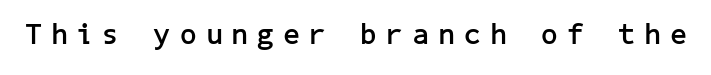
The image shows 29 px semibold sans-serif type, upright; set unusually wide letter spacing (+0.32 em), not underlined; low stroke contrast and a medium x-height.
